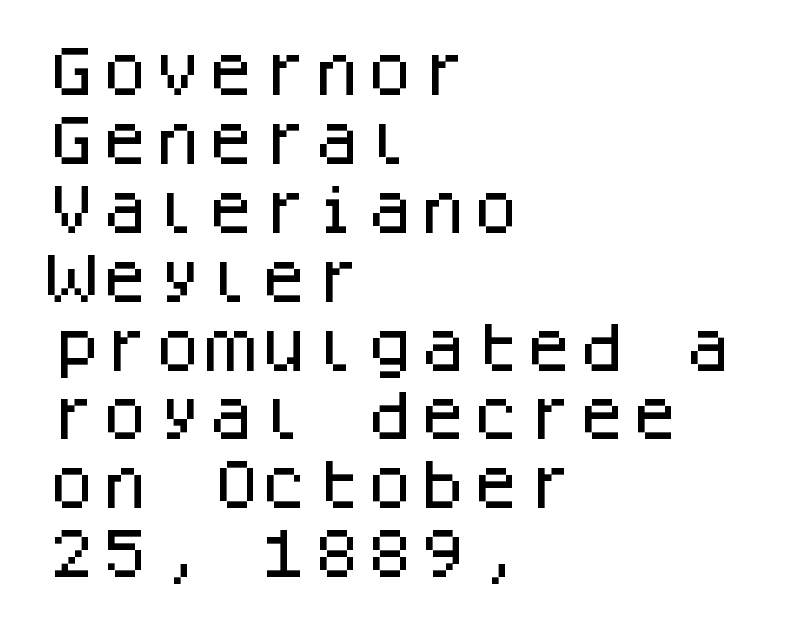
Left-aligned paragraph, ragged on the right. Quick note: not italic, upright. You could count columns in this text — the font is strictly monospaced. No extra tracking has been applied to these lines. Typographically, this falls in the sans-serif category.
